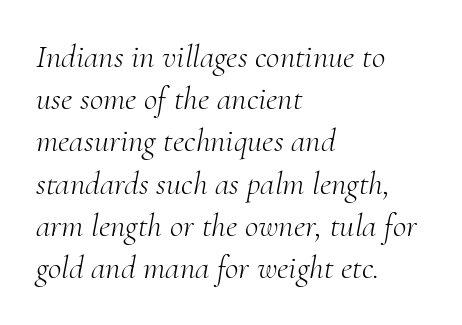
The passage shown has conventional tracking throughout. Rows of type keep a routine distance in the vertical direction. This is oblique type, the kind used for emphasis or titles. In terms of letterform style, serifs are clearly present. The area under the type is left untouched. Here the designer chose a conventional face with non-uniform glyph widths.
